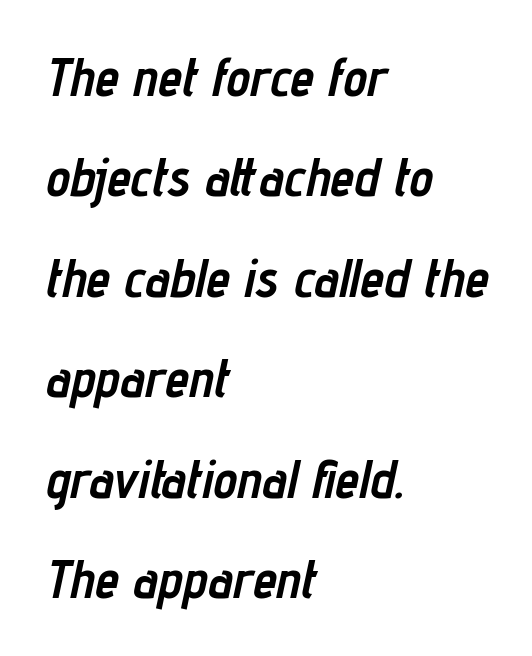
{"italic": "yes", "lean": "right", "slant_degrees": 12, "bold": "yes", "weight": "semibold", "width": "condensed", "stroke_contrast": "low", "x_height": "medium", "monospaced": "no", "underline": "no", "align": "left", "line_spacing_ratio": 1.86, "letter_spacing": "normal", "letter_spacing_em": 0.0, "glyph_px": 54}
